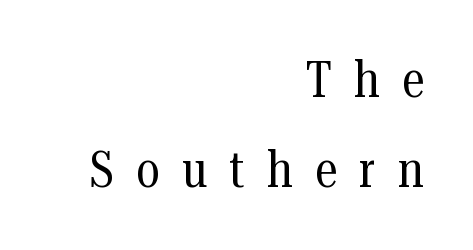
Here the designer chose a conventional face with non-uniform glyph widths. Clear beneath every line of the passage. The horizontal fit of the characters is loose and conspicuously gappy. A typesetter would mark this as roman, not italic. One-word summary of the alignment: right.
